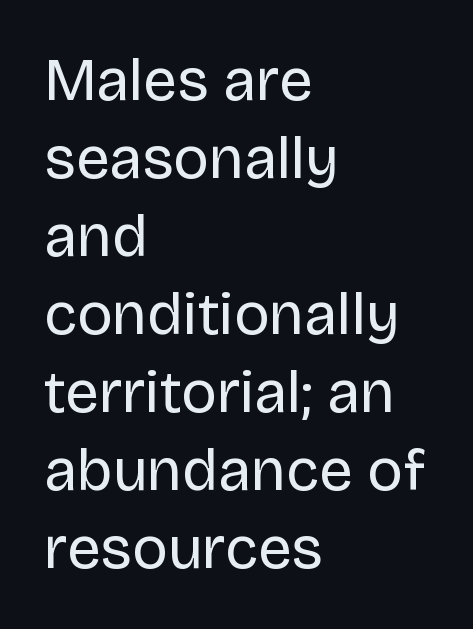
Q: Is the text bold? A: No.
Q: Is the text italic (slanted)? A: No, it is upright.
Q: Is the typeface a serif or a sans-serif typeface? A: Sans-serif.
Q: Is the text underlined? A: No.
Q: How is the paragraph aligned? A: Left-aligned.
Q: Is the spacing between letters normal or unusually wide? A: Normal.
Q: Is the spacing between lines tight, normal or loose? A: Normal.
Q: Width (condensed, normal, or wide)? A: Normal.
Q: Stroke contrast? A: Low.
Q: x-height? A: Large.
Q: Monospaced? A: No.
